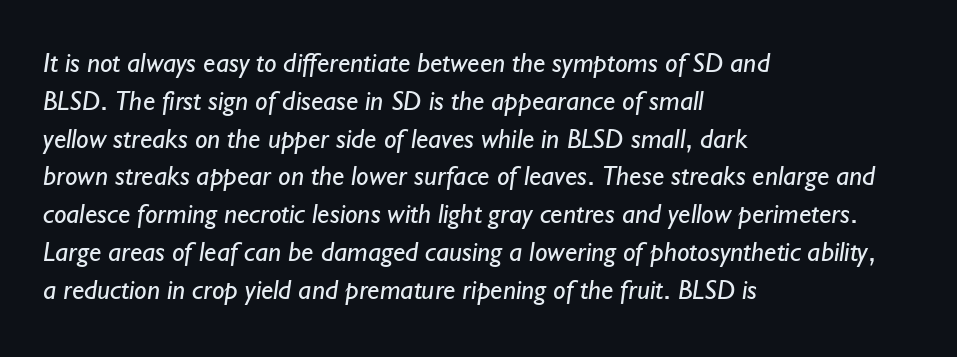
Students, note that the glyphs here touch the page at normal intervals. The passage shown is typed in a proportional face where columns would drift. Nope, no serifs anywhere on these letters. Is the block centered? No — it sits flush against the left margin. Rows of type keep a routine distance in the vertical direction.
